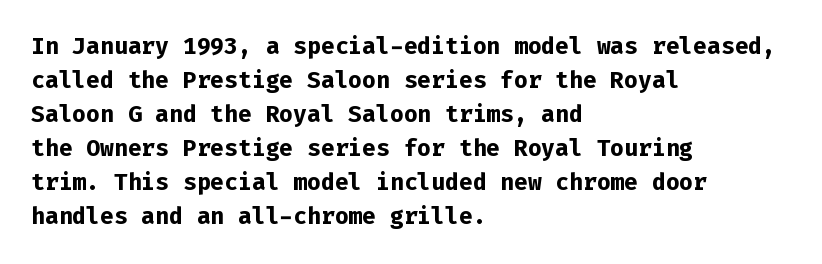
The strip under each line holds only bare page. How are the letters spaced? Ordinarily, with no added tracking. Line spacing here is normal. This rendering uses left alignment, leaving the right contour irregular. When letters stand straight like this, we call the style roman or upright. The rendering uses a bold face; every stroke is thick and dark.
